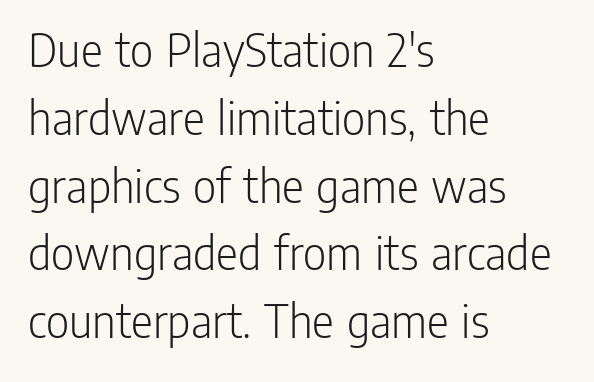
Q: Is the text bold? A: No.
Q: Is the text italic (slanted)? A: No, it is upright.
Q: Is the typeface a serif or a sans-serif typeface? A: Sans-serif.
Q: Is the text underlined? A: No.
Q: How is the paragraph aligned? A: Left-aligned.
Q: Is the spacing between letters normal or unusually wide? A: Normal.
Q: Is the spacing between lines tight, normal or loose? A: Normal.
Q: Width (condensed, normal, or wide)? A: Condensed.
Q: Stroke contrast? A: Low.
Q: x-height? A: Medium.
Q: Monospaced? A: No.
